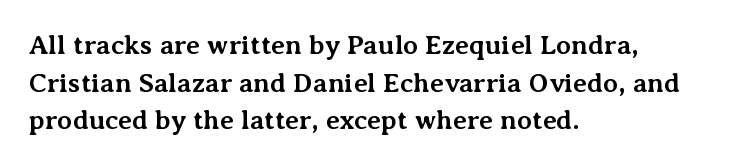
Its strokes are broad and dark, the hallmark of bold type. The letterforms sit shoulder to shoulder at normal distance. Horizontal alignment here is leftward, the default for most running prose. Each new line begins a customary step beneath the previous one. Has an underline been added? It has not. Characters remain perfectly vertical along every line.
